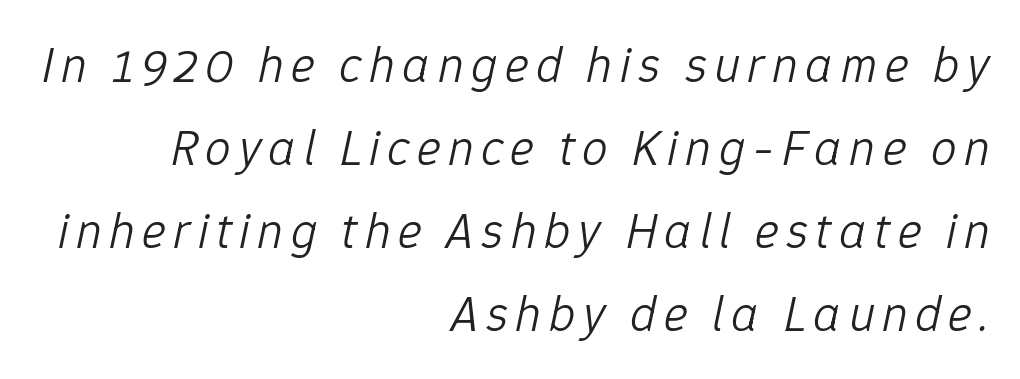
The image shows 51 px light type, italic (leaning right); set right-aligned, normal line spacing (1.63x), not underlined; low stroke contrast and a medium x-height.
